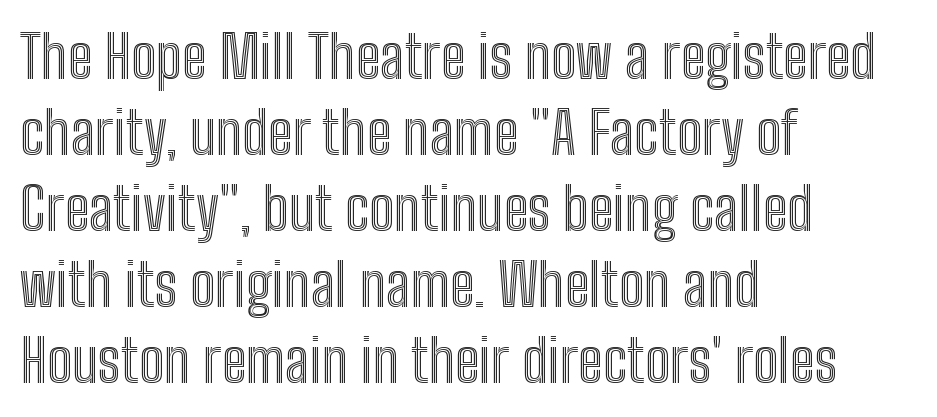
Q: Is the text italic (slanted)? A: No, it is upright.
Q: Is the text underlined? A: No.
Q: How is the paragraph aligned? A: Left-aligned.
Q: Is the spacing between letters normal or unusually wide? A: Normal.
Q: Is the spacing between lines tight, normal or loose? A: Normal.
Q: Width (condensed, normal, or wide)? A: Condensed.
Q: x-height? A: Medium.
Q: Monospaced? A: No.
